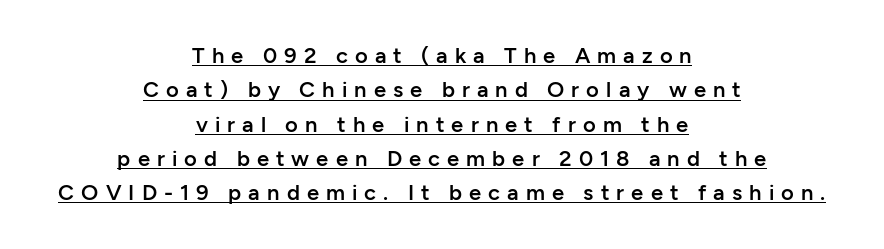
The typesetter has applied underlining to the passage shown. These words are printed semibold, heavier than regular yet not bold. The designer left line spacing at the default. Quick note: not italic, upright. Every row of glyphs is offset so its center matches the block's center.
